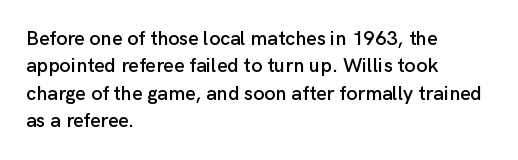
The image shows 20 px text type, upright; set left-aligned, normal line spacing (1.37x), normal letter spacing, not underlined.
